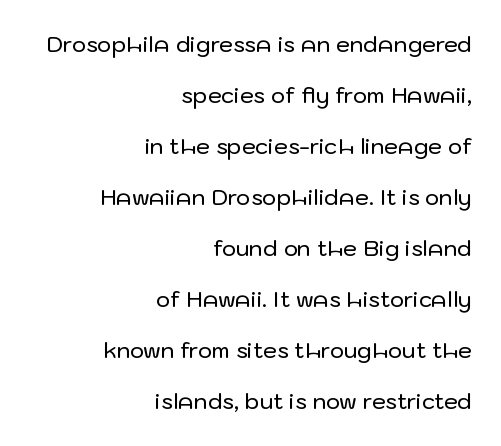
{"italic": "no", "underline": "no", "align": "right", "line_spacing": "loose", "line_spacing_ratio": 2.32, "letter_spacing": "normal", "letter_spacing_em": 0.0, "glyph_px": 22}
